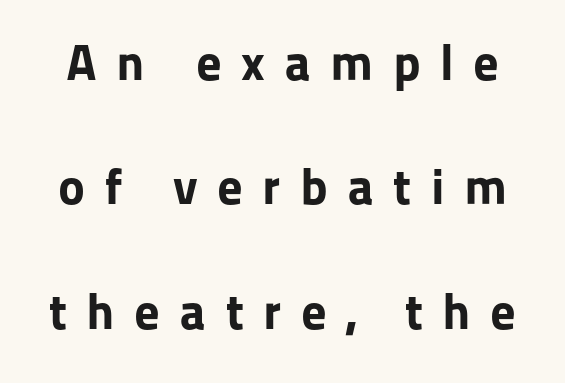
{"serif": "no", "italic": "no", "bold": "yes", "weight": "bold", "width": "normal", "stroke_contrast": "low", "x_height": "medium", "monospaced": "no", "underline": "no", "line_spacing": "loose", "line_spacing_ratio": 2.44, "letter_spacing": "wide", "letter_spacing_em": 0.38, "glyph_px": 51}
